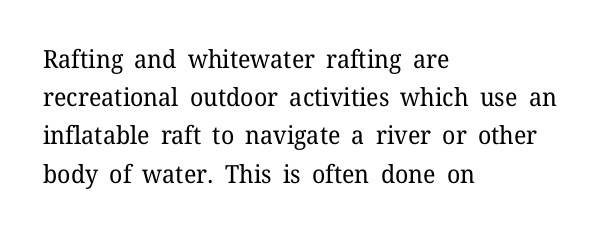
The glyphs are unaccompanied by any horizontal stroke below them. Posture: vertical. These lines keep a tight, regular rhythm from letter to letter. Interline gaps are of average width in this sample. The paragraph shown leans on its left margin.
